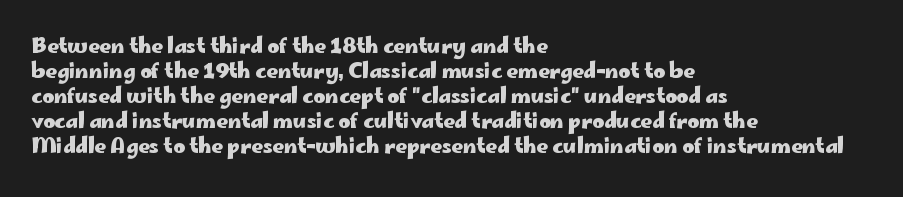
The image shows 20 px bold type, upright; set left-aligned, normal line spacing (1.25x), normal letter spacing, not underlined.
